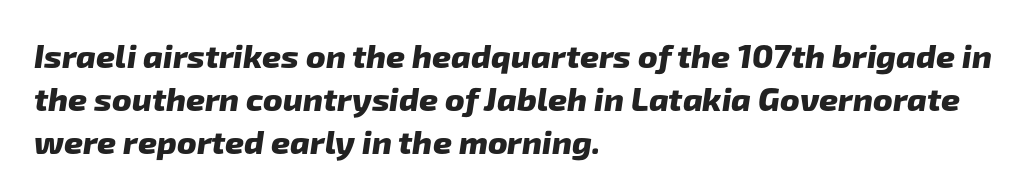
The image shows 33 px heavy sans-serif type; set left-aligned, normal line spacing (1.31x), normal letter spacing, not underlined; low stroke contrast and a medium x-height.
